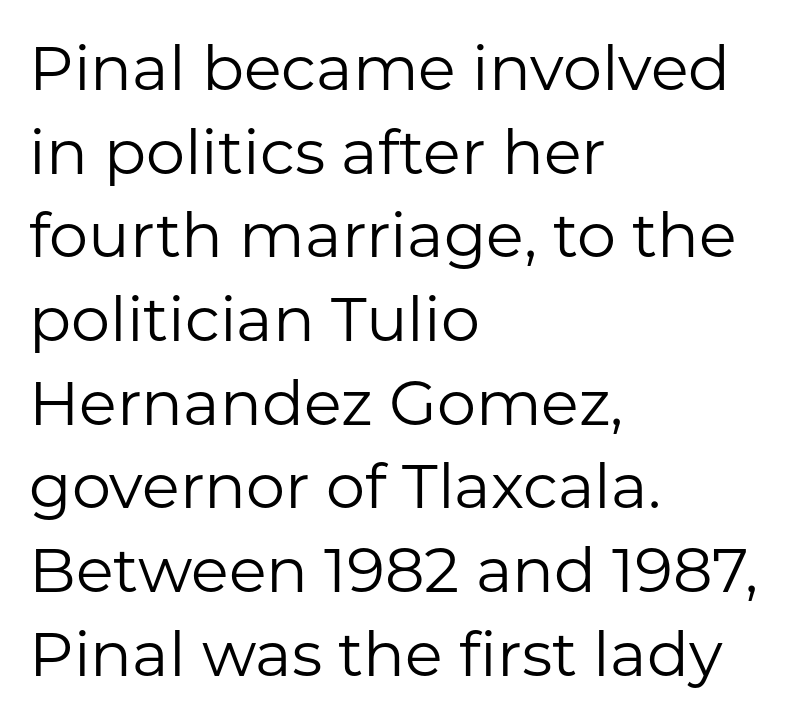
The image shows 62 px regular-weight sans-serif type, upright; set left-aligned, normal line spacing (1.35x), normal letter spacing, not underlined; low stroke contrast and a medium x-height.
